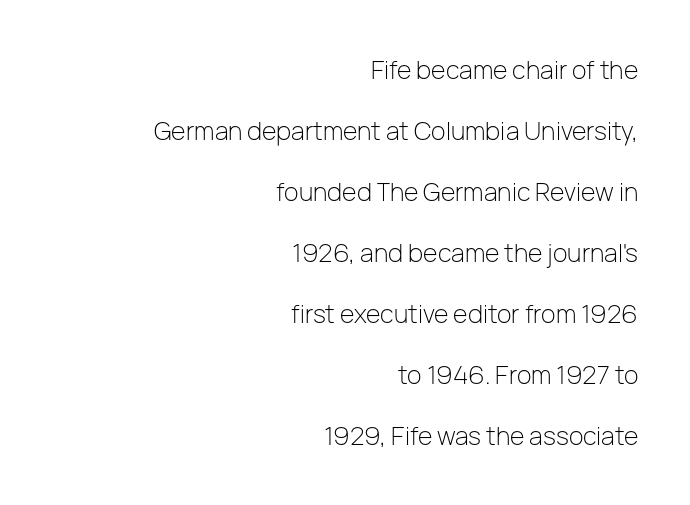
The lettering holds an erect, upright posture throughout. The passage shown has conventional tracking throughout. Visually the block forms a straight wall on the right and a jagged coastline on the left. The space directly below the letters is spotless.
